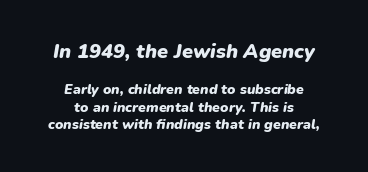
{"italic": "yes", "lean": "right", "slant_degrees": 9, "bold": "yes", "underline": "no", "align": "center", "line_spacing": "normal", "line_spacing_ratio": 1.28, "letter_spacing": "normal", "letter_spacing_em": 0.0, "larger_block": "first", "size_ratio": 1.43, "glyph_px": 20}
